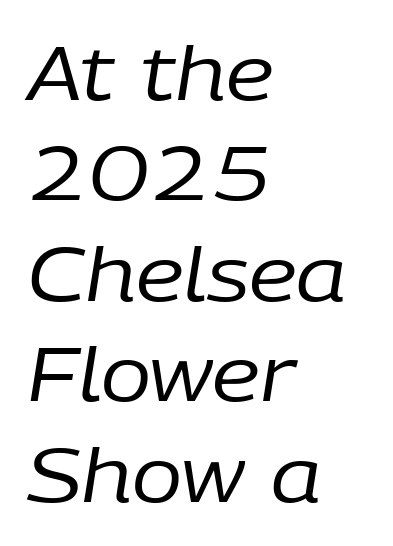
Q: Is the text bold? A: No.
Q: Is the text italic (slanted)? A: Yes, it leans right by about 9 degrees.
Q: Is the text underlined? A: No.
Q: How is the paragraph aligned? A: Left-aligned.
Q: Is the spacing between letters normal or unusually wide? A: Normal.
Q: Is the spacing between lines tight, normal or loose? A: Normal.
Q: Width (condensed, normal, or wide)? A: Normal.
Q: Stroke contrast? A: Low.
Q: x-height? A: Medium.
Q: Monospaced? A: No.
